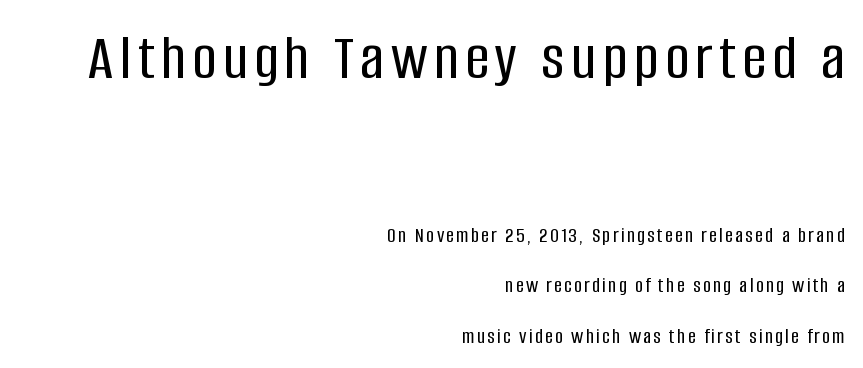
The image shows 66 px condensed sans-serif type, upright; set right-aligned, loose line spacing (2.29x), not underlined; the first (top) block is 3.0x larger; low stroke contrast and a large x-height.
